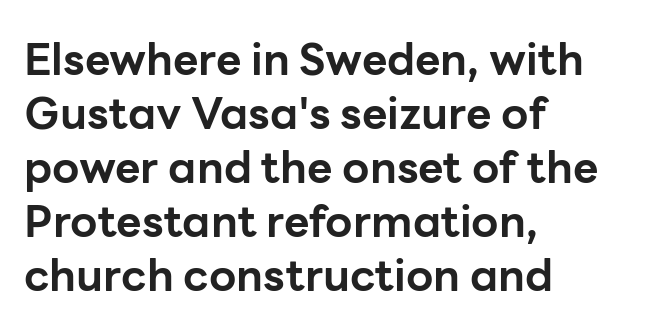
{"serif": "no", "italic": "no", "bold": "yes", "weight": "bold", "width": "normal", "stroke_contrast": "low", "x_height": "medium", "monospaced": "no", "underline": "no", "align": "left", "line_spacing_ratio": 1.23, "letter_spacing": "normal", "letter_spacing_em": 0.0, "glyph_px": 44}
